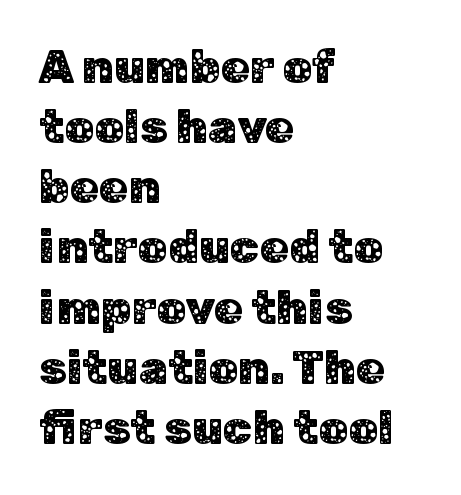
Posture: vertical. These lines are rendered in a variable-pitch font. Type style note: lacks serifs. The passage shown has conventional tracking throughout. Bare-footed words on every line.
